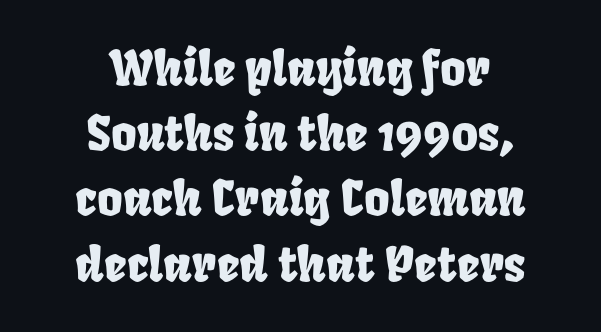
Q: Is the text underlined? A: No.
Q: How is the paragraph aligned? A: Centered.
Q: Is the spacing between letters normal or unusually wide? A: Normal.
Q: Is the spacing between lines tight, normal or loose? A: Normal.
Q: Width (condensed, normal, or wide)? A: Condensed.
Q: Stroke contrast? A: Low.
Q: x-height? A: Large.
Q: Monospaced? A: No.
